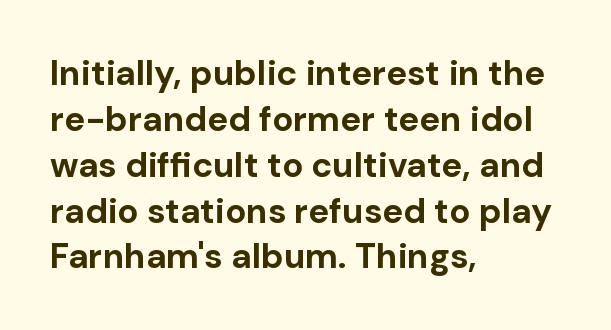
The image shows 35 px bold sans-serif type, upright; set left-aligned, normal line spacing (1.31x), normal letter spacing, not underlined; low stroke contrast and a medium x-height.
